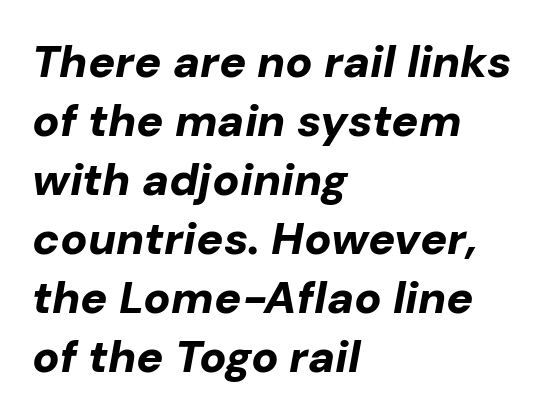
Q: Is the text bold? A: Yes.
Q: Is the text italic (slanted)? A: Yes, it leans right by about 10 degrees.
Q: Is the text underlined? A: No.
Q: How is the paragraph aligned? A: Left-aligned.
Q: Is the spacing between letters normal or unusually wide? A: Normal.
Q: Is the spacing between lines tight, normal or loose? A: Normal.
Q: Width (condensed, normal, or wide)? A: Normal.
Q: Stroke contrast? A: Low.
Q: x-height? A: Medium.
Q: Monospaced? A: No.
